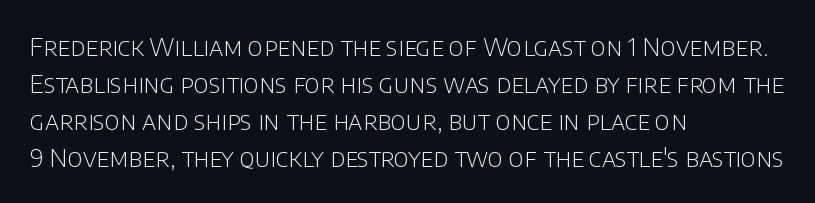
Q: Is the text bold? A: No.
Q: Is the text italic (slanted)? A: No, it is upright.
Q: Is the text underlined? A: No.
Q: How is the paragraph aligned? A: Left-aligned.
Q: Is the spacing between letters normal or unusually wide? A: Normal.
Q: Is the spacing between lines tight, normal or loose? A: Normal.
